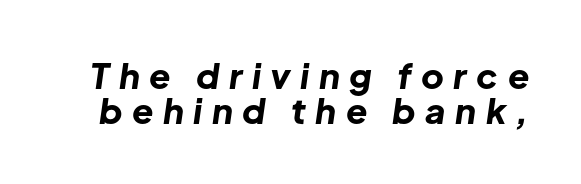
{"italic": "yes", "lean": "right", "slant_degrees": 8, "bold": "yes", "weight": "bold", "width": "normal", "stroke_contrast": "low", "x_height": "medium", "monospaced": "no", "underline": "no", "line_spacing": "tight", "line_spacing_ratio": 1.0, "letter_spacing": "wide", "letter_spacing_em": 0.27, "glyph_px": 35}
